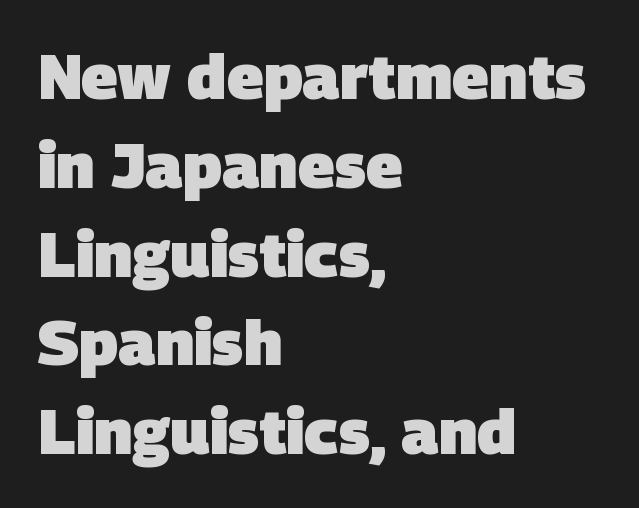
Every letter is thick-stroked: bold, no question. Decoration check: the copy has no underline. You could not count columns in this text — the font is proportionally spaced. Reading down the block, your eye returns to a fixed left position each line. Line spacing here is normal.
